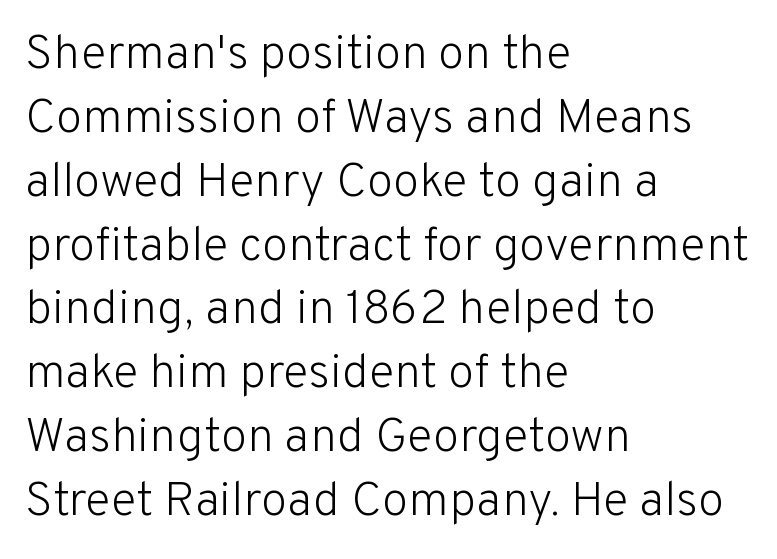
The image shows 48 px light sans-serif type, upright; set left-aligned, normal line spacing (1.33x), normal letter spacing, not underlined; low stroke contrast and a medium x-height.
